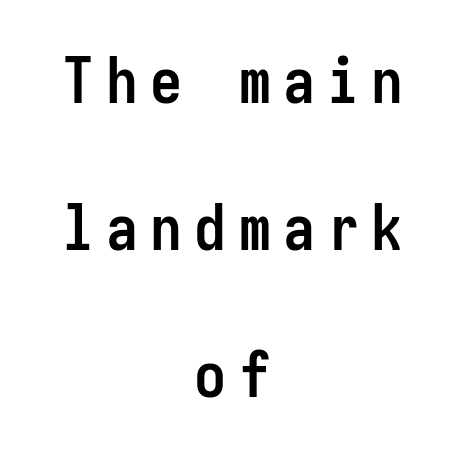
What's the leading like? Stretched, with rows far apart. One-word summary of the alignment: center. A typesetter would call this monospace, since all characters share one set width. The letters stand upright; this is a roman face. Weight check: bold — yes, fully.
